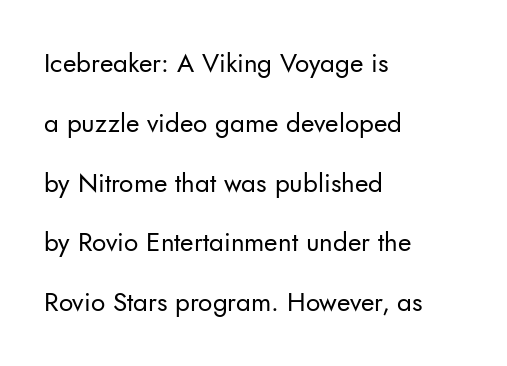
Q: Is the text bold? A: No.
Q: Is the text italic (slanted)? A: No, it is upright.
Q: Is the text underlined? A: No.
Q: How is the paragraph aligned? A: Left-aligned.
Q: Is the spacing between letters normal or unusually wide? A: Normal.
Q: Is the spacing between lines tight, normal or loose? A: Loose.
